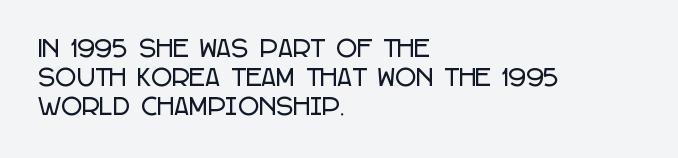
Q: Is the text italic (slanted)? A: No, it is upright.
Q: Is the text underlined? A: No.
Q: How is the paragraph aligned? A: Left-aligned.
Q: Is the spacing between letters normal or unusually wide? A: Normal.
Q: Is the spacing between lines tight, normal or loose? A: Normal.
